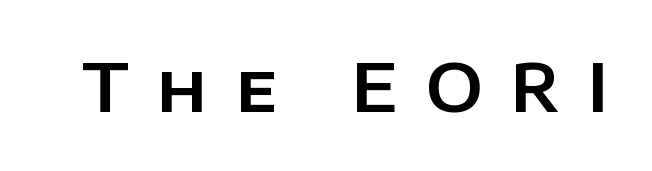
{"serif": "no", "italic": "no", "width": "normal", "stroke_contrast": "low", "x_height": "large", "monospaced": "no", "underline": "no", "letter_spacing": "wide", "letter_spacing_em": 0.42, "glyph_px": 66}
